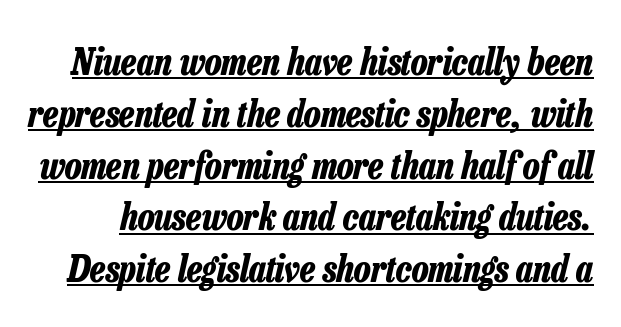
The image shows 37 px bold, condensed type, italic (leaning right); set normal line spacing (1.4x), normal letter spacing, underlined; low stroke contrast and a medium x-height.
